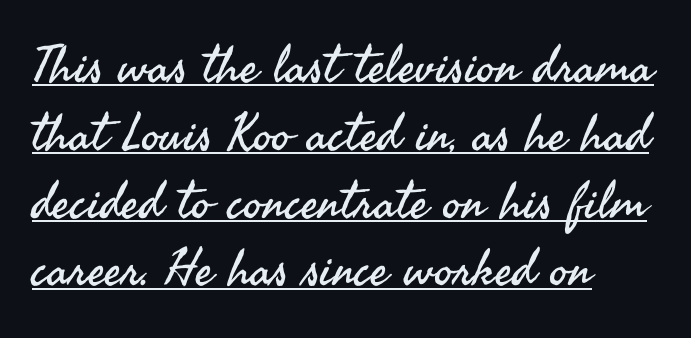
The image shows 51 px regular-weight sans-serif type; set left-aligned, normal line spacing (1.33x), normal letter spacing, underlined; medium stroke contrast and a small x-height.
